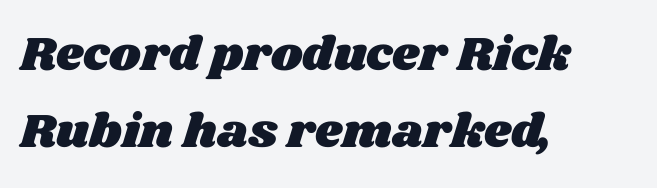
{"width": "wide", "stroke_contrast": "medium", "x_height": "large", "monospaced": "no", "underline": "no", "align": "left", "line_spacing": "normal", "line_spacing_ratio": 1.6, "letter_spacing": "normal", "letter_spacing_em": 0.0, "glyph_px": 48}
